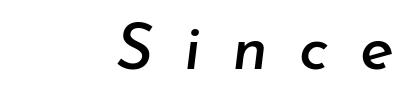
Underline: absent. The tracking reads as deliberately expanded to a designer's eye. Think of a printed novel: that variable character pitch is what you see here. Line endings align vertically; line beginnings do not. Every character sits at an angle, as italics do.
